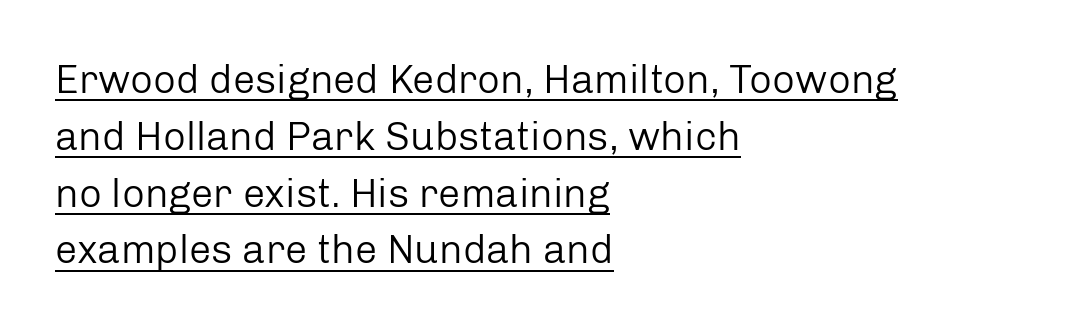
{"serif": "no", "italic": "no", "bold": "no", "weight": "regular", "width": "normal", "stroke_contrast": "low", "x_height": "medium", "monospaced": "no", "underline": "yes", "align": "left", "line_spacing": "normal", "line_spacing_ratio": 1.42, "letter_spacing": "normal", "letter_spacing_em": 0.0, "glyph_px": 40}
